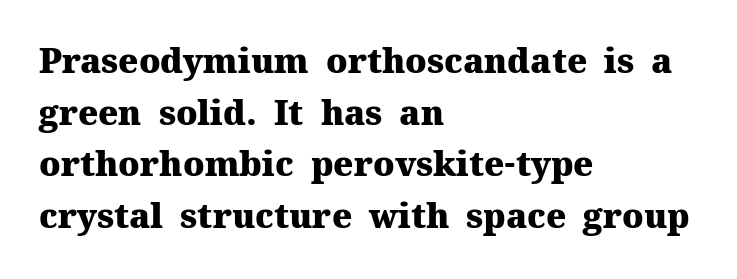
The image shows 34 px heavy serif type, upright; set left-aligned, normal line spacing (1.52x), normal letter spacing, not underlined; medium stroke contrast and a medium x-height.
